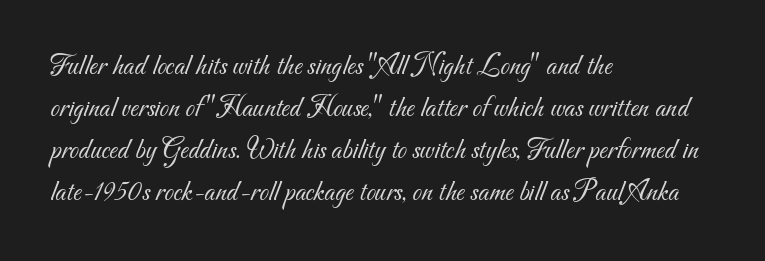
{"serif": "no", "bold": "no", "weight": "light", "width": "normal", "stroke_contrast": "medium", "x_height": "small", "monospaced": "no", "underline": "no", "align": "left", "line_spacing": "normal", "line_spacing_ratio": 1.4, "letter_spacing": "normal", "letter_spacing_em": 0.0, "glyph_px": 30}
